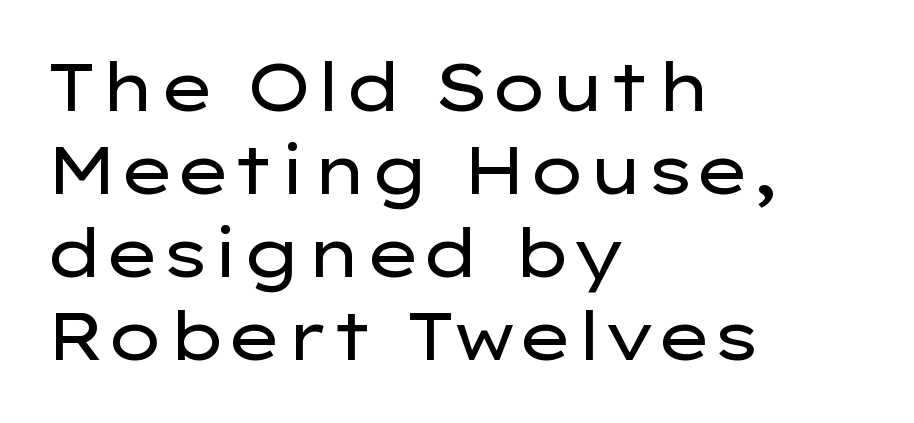
Q: Is the text bold? A: No.
Q: Is the text italic (slanted)? A: No, it is upright.
Q: Is the typeface a serif or a sans-serif typeface? A: Sans-serif.
Q: Is the text underlined? A: No.
Q: How is the paragraph aligned? A: Left-aligned.
Q: Is the spacing between letters normal or unusually wide? A: Normal.
Q: Is the spacing between lines tight, normal or loose? A: Normal.
Q: Width (condensed, normal, or wide)? A: Wide.
Q: Stroke contrast? A: Low.
Q: x-height? A: Medium.
Q: Monospaced? A: No.
